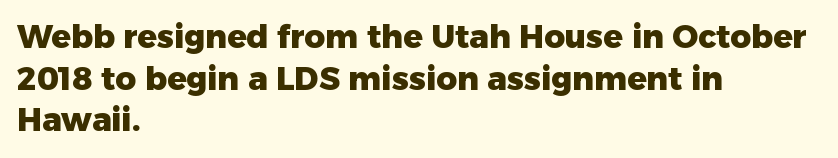
The image shows 32 px heavy sans-serif type, upright; set left-aligned, normal line spacing (1.3x), normal letter spacing, not underlined; low stroke contrast and a medium x-height.
